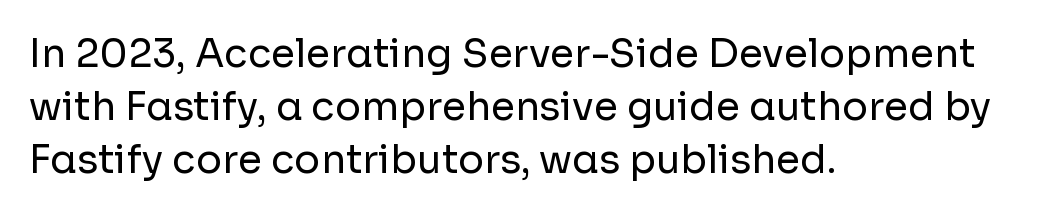
Q: Is the text bold? A: No.
Q: Is the text italic (slanted)? A: No, it is upright.
Q: Is the typeface a serif or a sans-serif typeface? A: Sans-serif.
Q: Is the text underlined? A: No.
Q: How is the paragraph aligned? A: Left-aligned.
Q: Is the spacing between letters normal or unusually wide? A: Normal.
Q: Is the spacing between lines tight, normal or loose? A: Normal.
Q: Width (condensed, normal, or wide)? A: Normal.
Q: Stroke contrast? A: Low.
Q: x-height? A: Medium.
Q: Monospaced? A: No.
